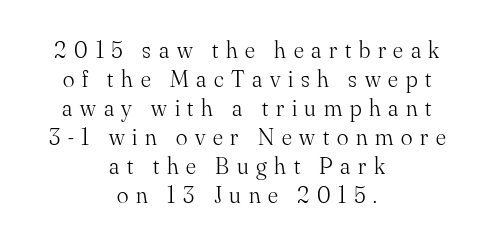
Is the type heavy? It reads as light-to-regular instead. The type sits square on the baseline with zero lean. The rag falls on both sides of this text block equally. A typesetter would call this heavily tracked-out type. Clear beneath every line of the passage.
